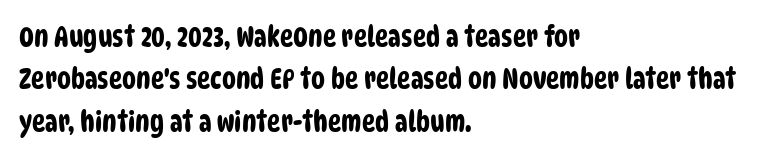
Each word holds together tightly as a unit, with standard inter-letter gaps. Quick note: underline off. Type style note: lacks serifs. Line starts are locked; line ends wander. This sample keeps an unexceptional amount of space between lines.
